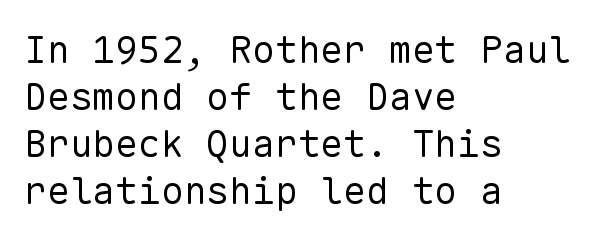
The image shows 38 px regular-weight sans-serif type, upright, monospaced; set left-aligned, line spacing 1.24x, normal letter spacing, not underlined; low stroke contrast and a medium x-height.
